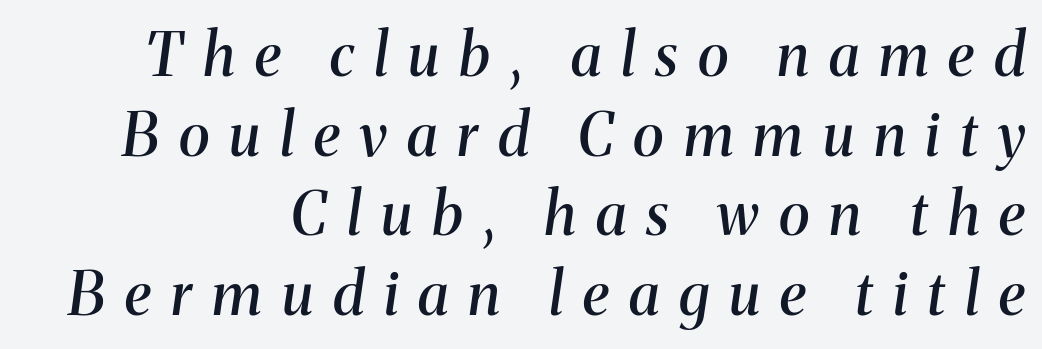
{"serif": "yes", "italic": "yes", "lean": "right", "slant_degrees": 8, "bold": "semi", "weight": "semibold", "width": "normal", "stroke_contrast": "medium", "x_height": "medium", "monospaced": "no", "underline": "no", "align": "right", "line_spacing": "normal", "line_spacing_ratio": 1.35, "letter_spacing": "wide", "letter_spacing_em": 0.34, "glyph_px": 59}
